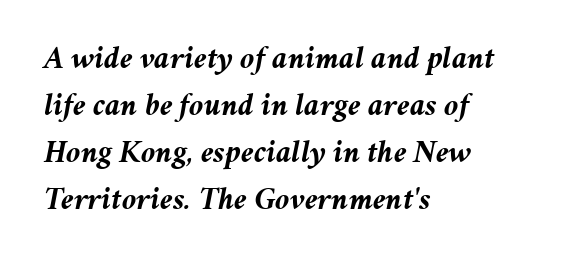
Q: Is the text bold? A: Yes.
Q: Is the text italic (slanted)? A: Yes, it leans right by about 11 degrees.
Q: Is the text underlined? A: No.
Q: How is the paragraph aligned? A: Left-aligned.
Q: Is the spacing between letters normal or unusually wide? A: Normal.
Q: Is the spacing between lines tight, normal or loose? A: Normal.
Q: Width (condensed, normal, or wide)? A: Normal.
Q: Stroke contrast? A: Medium.
Q: x-height? A: Medium.
Q: Monospaced? A: No.
